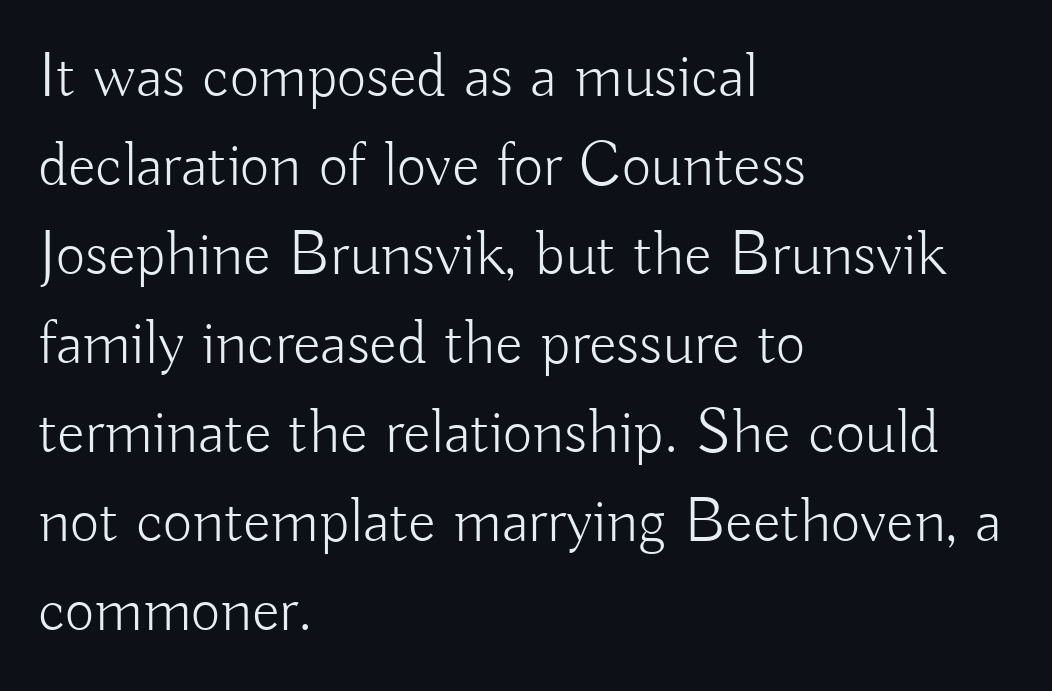
No letter is thick-stroked: the sample isn't bold. Quick note: not italic, upright. Visually the block forms a straight wall on the left and a jagged coastline on the right. This rendering features lettering with no underline.
